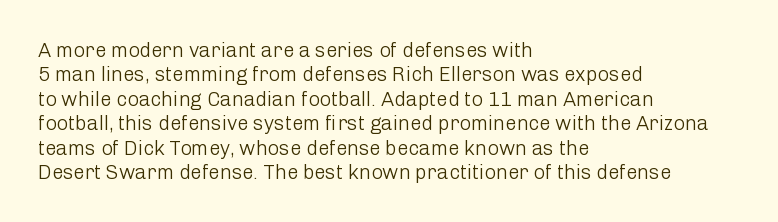
These lines keep a tight, regular rhythm from letter to letter. In CSS terms this would be text-align: left. Weight: in the light-to-regular range. This is roman type, the default non-slanted kind. Decoration check: the copy has no underline.
